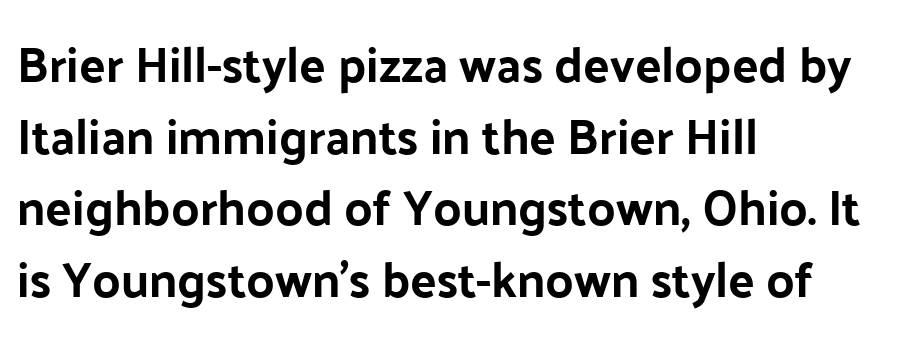
{"serif": "no", "italic": "no", "bold": "yes", "weight": "bold", "width": "normal", "stroke_contrast": "low", "x_height": "medium", "monospaced": "no", "underline": "no", "align": "left", "line_spacing": "normal", "line_spacing_ratio": 1.46, "letter_spacing": "normal", "letter_spacing_em": 0.0, "glyph_px": 49}
